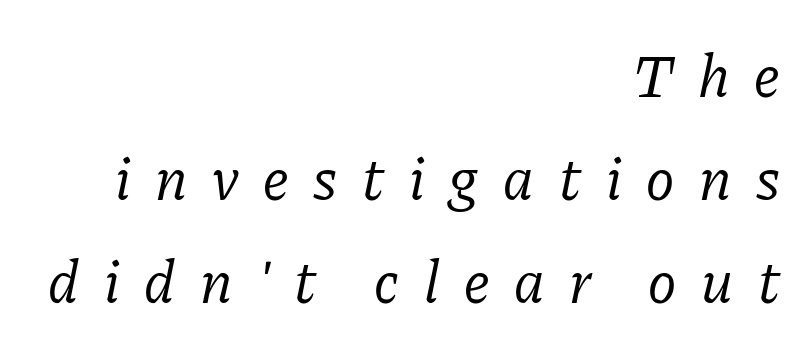
Q: Is the text bold? A: No.
Q: Is the text italic (slanted)? A: Yes, it leans right by about 11 degrees.
Q: Is the typeface a serif or a sans-serif typeface? A: Serif.
Q: Is the text underlined? A: No.
Q: How is the paragraph aligned? A: Right-aligned.
Q: Is the spacing between letters normal or unusually wide? A: Unusually wide.
Q: Width (condensed, normal, or wide)? A: Normal.
Q: Stroke contrast? A: Low.
Q: x-height? A: Medium.
Q: Monospaced? A: No.
